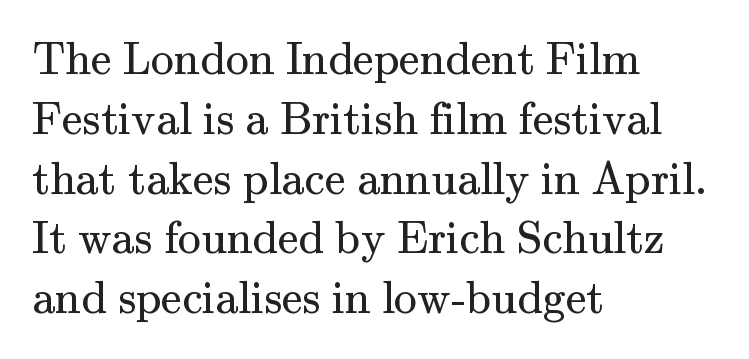
The image shows 46 px regular-weight serif type, upright; set left-aligned, normal line spacing (1.3x), normal letter spacing, not underlined; medium stroke contrast and a small x-height.
